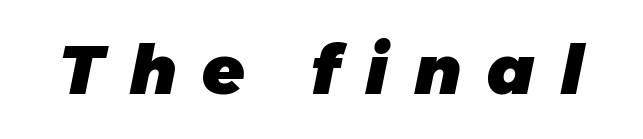
Q: Is the text bold? A: Yes.
Q: Is the text italic (slanted)? A: Yes, it leans right by about 11 degrees.
Q: Is the text underlined? A: No.
Q: Is the spacing between letters normal or unusually wide? A: Unusually wide.
Q: Width (condensed, normal, or wide)? A: Normal.
Q: Stroke contrast? A: Low.
Q: x-height? A: Medium.
Q: Monospaced? A: No.
